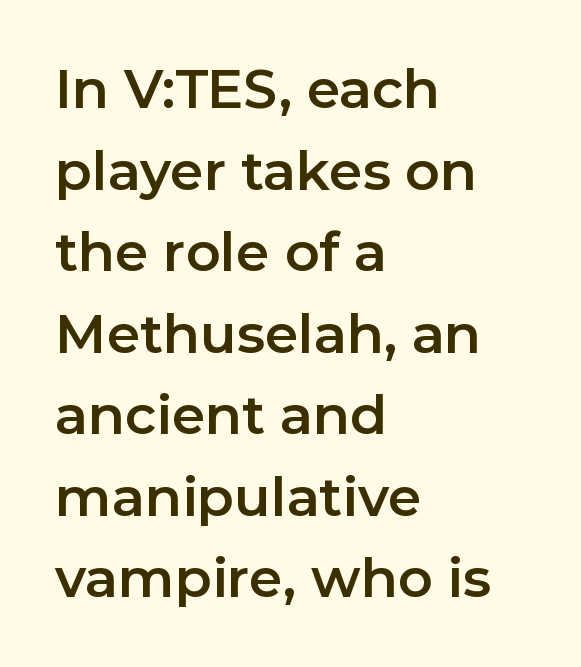
The image shows 54 px sans-serif type, upright; set left-aligned, normal line spacing (1.51x), normal letter spacing, not underlined; low stroke contrast and a medium x-height.
